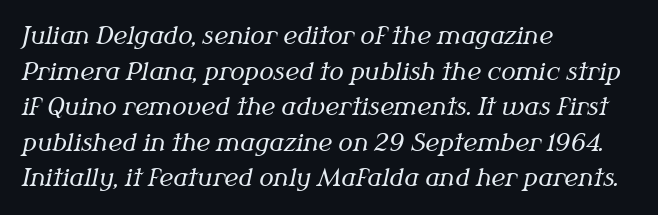
{"italic": "yes", "lean": "right", "slant_degrees": 12, "bold": "no", "underline": "no", "align": "left", "line_spacing": "normal", "line_spacing_ratio": 1.48, "letter_spacing": "normal", "letter_spacing_em": 0.0, "glyph_px": 24}
